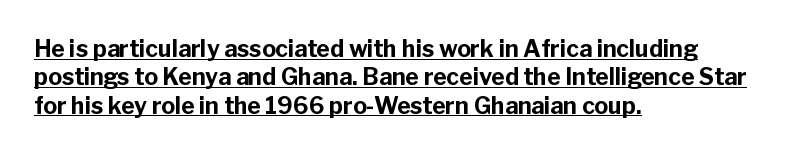
Q: Is the text bold? A: Yes.
Q: Is the text italic (slanted)? A: No, it is upright.
Q: Is the text underlined? A: Yes.
Q: How is the paragraph aligned? A: Left-aligned.
Q: Is the spacing between letters normal or unusually wide? A: Normal.
